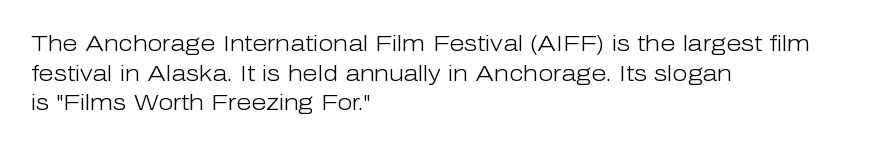
Q: Is the text bold? A: No.
Q: Is the text italic (slanted)? A: No, it is upright.
Q: Is the text underlined? A: No.
Q: How is the paragraph aligned? A: Left-aligned.
Q: Is the spacing between letters normal or unusually wide? A: Normal.
Q: Is the spacing between lines tight, normal or loose? A: Normal.
